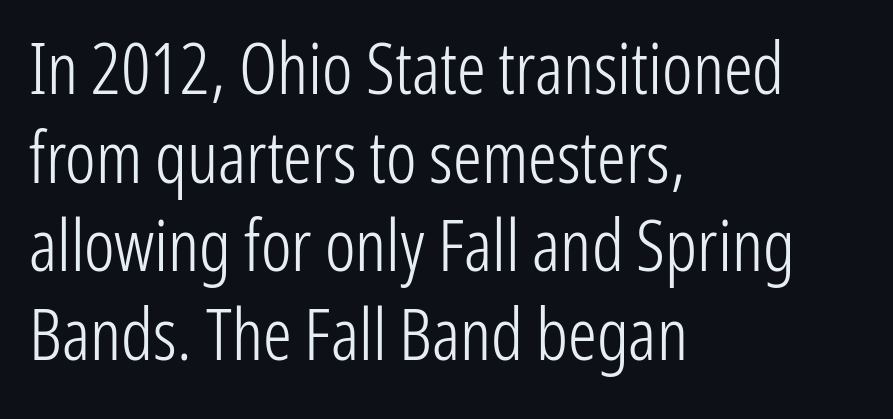
The image shows 72 px light, condensed sans-serif type, upright; set left-aligned, line spacing 1.23x, normal letter spacing, not underlined; low stroke contrast and a medium x-height.
